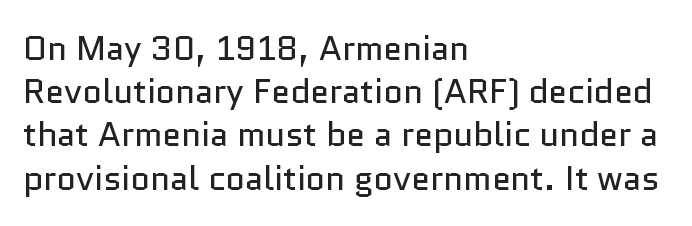
Q: Is the text bold? A: No.
Q: Is the text italic (slanted)? A: No, it is upright.
Q: Is the typeface a serif or a sans-serif typeface? A: Sans-serif.
Q: Is the text underlined? A: No.
Q: How is the paragraph aligned? A: Left-aligned.
Q: Is the spacing between letters normal or unusually wide? A: Normal.
Q: Is the spacing between lines tight, normal or loose? A: Normal.
Q: Width (condensed, normal, or wide)? A: Normal.
Q: Stroke contrast? A: Low.
Q: x-height? A: Medium.
Q: Monospaced? A: No.
